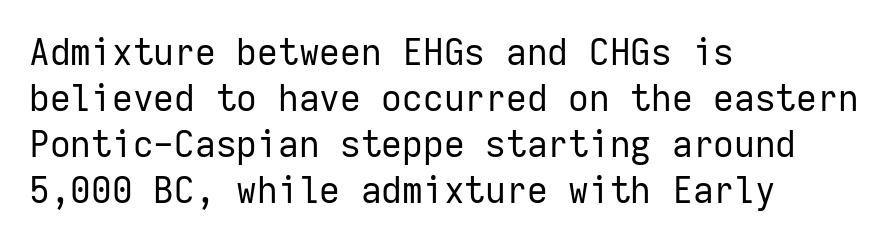
The image shows 36 px regular-weight sans-serif type, upright, monospaced; set left-aligned, normal line spacing (1.28x), normal letter spacing, not underlined; low stroke contrast and a medium x-height.
